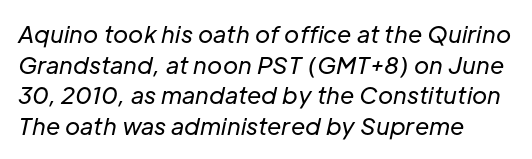
The image shows 23 px text type, italic (leaning right); set left-aligned, normal line spacing (1.33x), normal letter spacing, not underlined.
